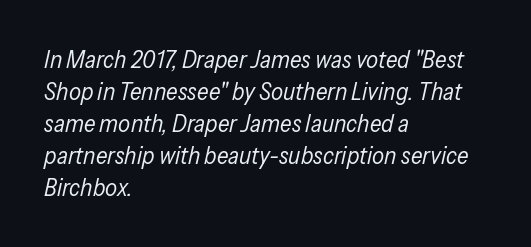
Q: Is the text bold? A: No.
Q: Is the text italic (slanted)? A: Yes, it leans right by about 13 degrees.
Q: Is the text underlined? A: No.
Q: How is the paragraph aligned? A: Left-aligned.
Q: Is the spacing between letters normal or unusually wide? A: Normal.
Q: Is the spacing between lines tight, normal or loose? A: Normal.
